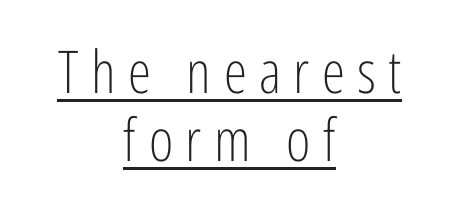
This sample has the flowing, uneven cadence of proportional lettering. Nope, no serifs anywhere on these letters. No italicization has been applied; the sample stays upright. The passage shown is underscored from start to finish. Is the type heavy? It reads as light-to-regular instead. The rendering positions every line midway between the sides.
